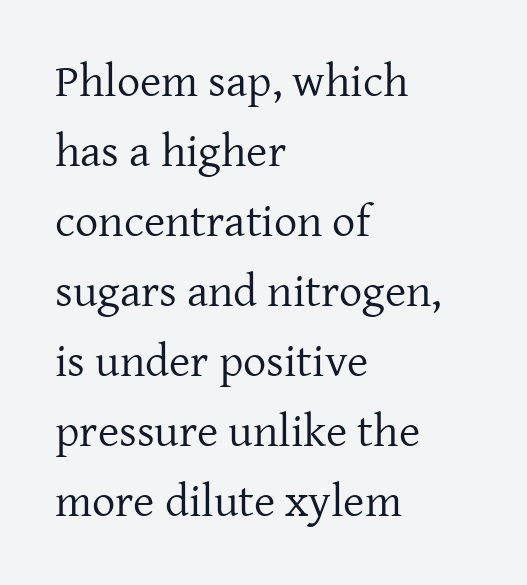
This rendering features lettering with no underline. Visually the block forms a straight wall on the left and a jagged coastline on the right. Is there any slant? The stems are plumb. Letter spacing: default. Compared with typical paragraphs, the rows here are spaced about the same. Observe the serifs anchoring each vertical stroke in this sample.
